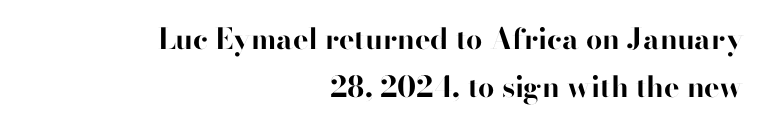
Clear beneath every line of the passage. How heavy is the stroke? Heavy — this is a bold. Letterform terminals end flat and unadorned throughout the passage. Evenly set lines give the paragraph a standard silhouette.
